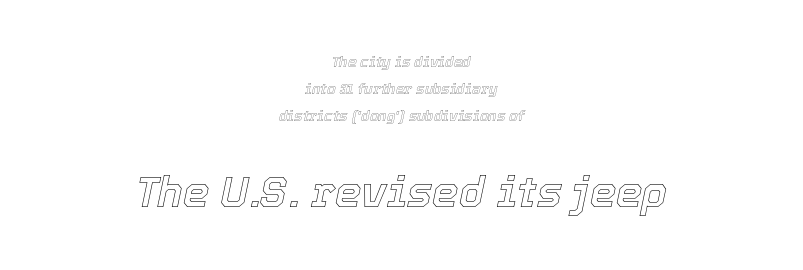
The image shows 42 px text type, italic (leaning right); set centered, loose line spacing (1.93x), normal letter spacing, not underlined; the second (bottom) block is 3.0x larger; a medium x-height.
